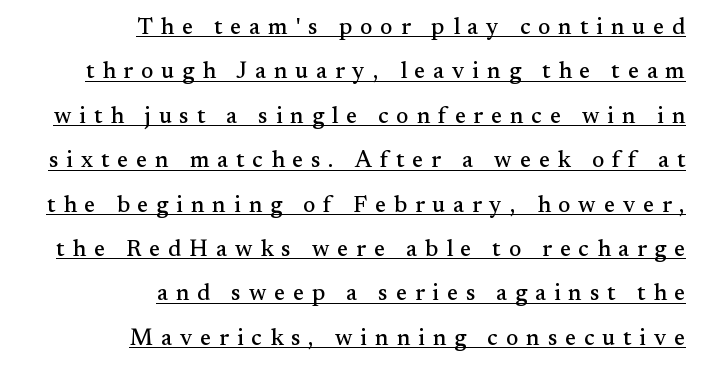
This block would shrink considerably if given ordinary leading; it's expanded now. The lettering stays uniformly vertical, giving the passage a roman look. A flush-right, rag-left setting is used for this passage. A typographer would call this underscored text. Short note: letters widely spaced.
